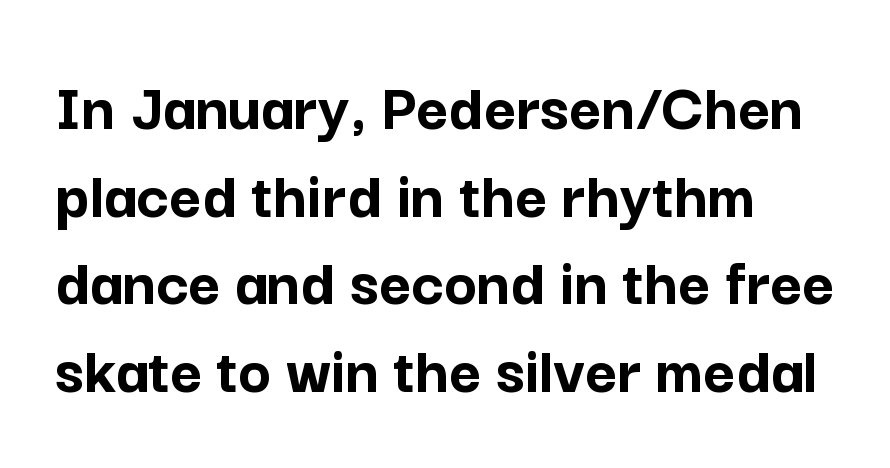
{"serif": "no", "italic": "no", "bold": "yes", "weight": "semibold", "width": "normal", "stroke_contrast": "low", "x_height": "medium", "monospaced": "no", "underline": "no", "align": "left", "line_spacing": "normal", "line_spacing_ratio": 1.27, "letter_spacing": "normal", "letter_spacing_em": 0.0, "glyph_px": 69}
